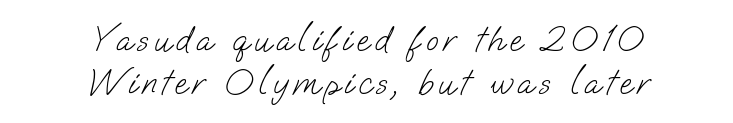
Q: Is the text bold? A: No.
Q: Is the typeface a serif or a sans-serif typeface? A: Sans-serif.
Q: Is the text underlined? A: No.
Q: How is the paragraph aligned? A: Centered.
Q: Width (condensed, normal, or wide)? A: Normal.
Q: Stroke contrast? A: Low.
Q: x-height? A: Small.
Q: Monospaced? A: No.
